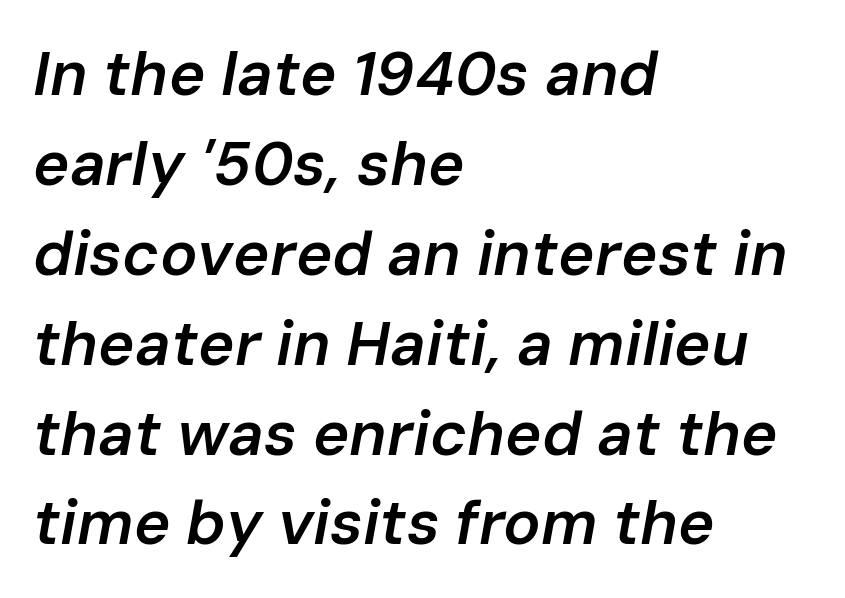
The setting favours the left margin, as ordinary paragraphs usually do. The passage shown leans; its letterforms are oblique. The rendering uses natural spacing where letterforms have individual widths. The glyphs have the mass of a demibold cut, below bold.
